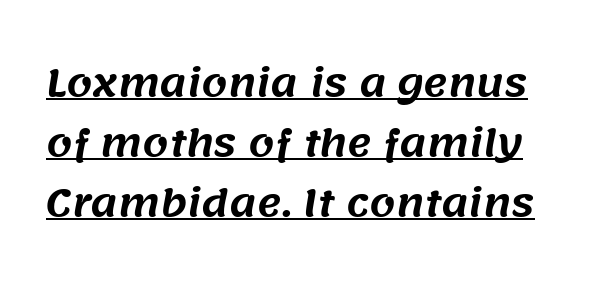
The image shows 37 px sans-serif type; set normal line spacing (1.62x), normal letter spacing, underlined; medium stroke contrast and a large x-height.
